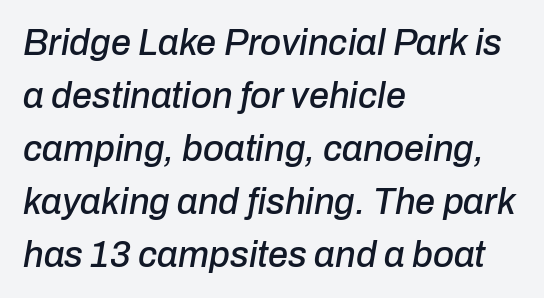
{"italic": "yes", "lean": "right", "slant_degrees": 10, "width": "normal", "stroke_contrast": "low", "x_height": "medium", "monospaced": "no", "underline": "no", "align": "left", "line_spacing": "normal", "line_spacing_ratio": 1.47, "letter_spacing": "normal", "letter_spacing_em": 0.0, "glyph_px": 36}
